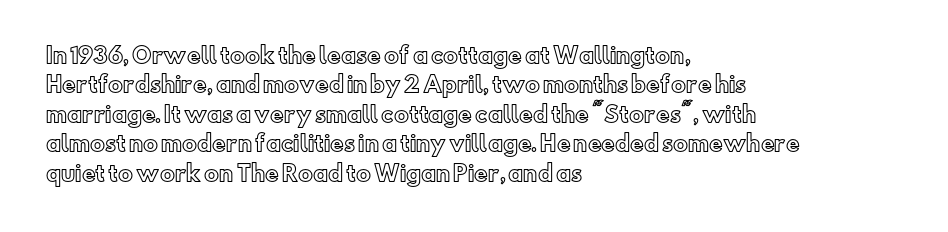
The image shows 21 px text type, upright; set left-aligned, normal line spacing (1.4x), normal letter spacing, not underlined.
